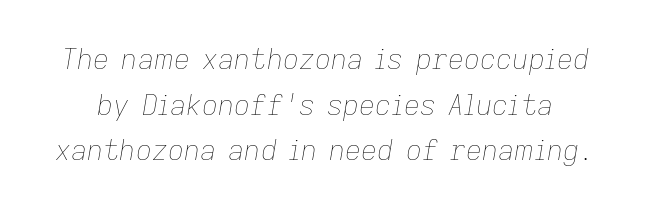
The lines sit at an ordinary, default distance from one another. Varying glyph widths throughout — classic text-font behaviour. Underline: absent. Vertical stems look standard width or narrower in stroke. Compared with typical body copy, the letter spacing here is the same. Is the type slanted? Yes — the strokes lean at a clear angle.
